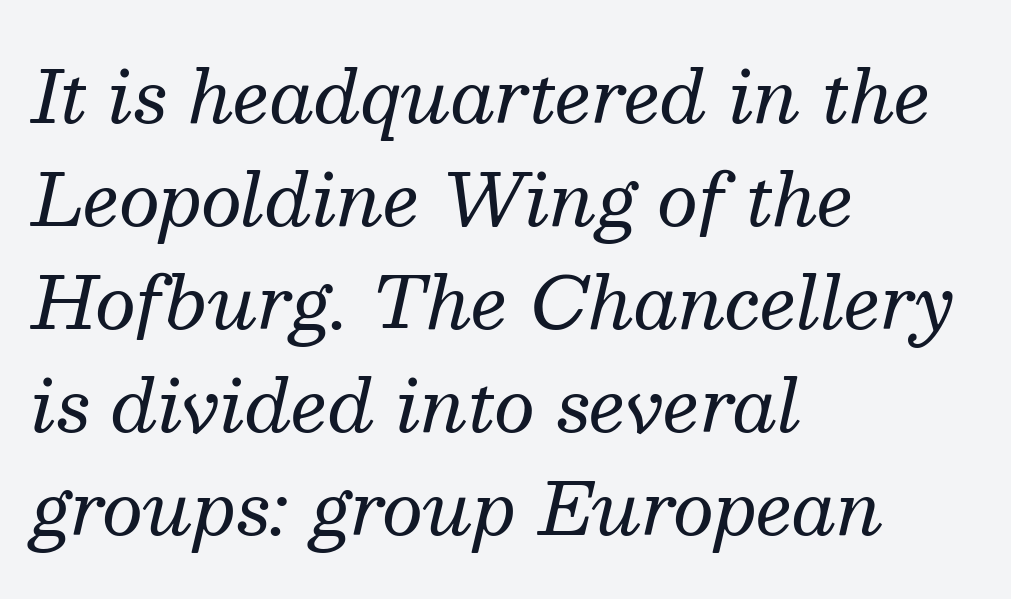
Think standard paragraph weight, or any step lighter than that. Little horizontal feet cap the strokes, marking this as serif type. Where is the straight margin? On the left. Compared with typical body copy, the letter spacing here is the same. Check under the words: just untouched page.
